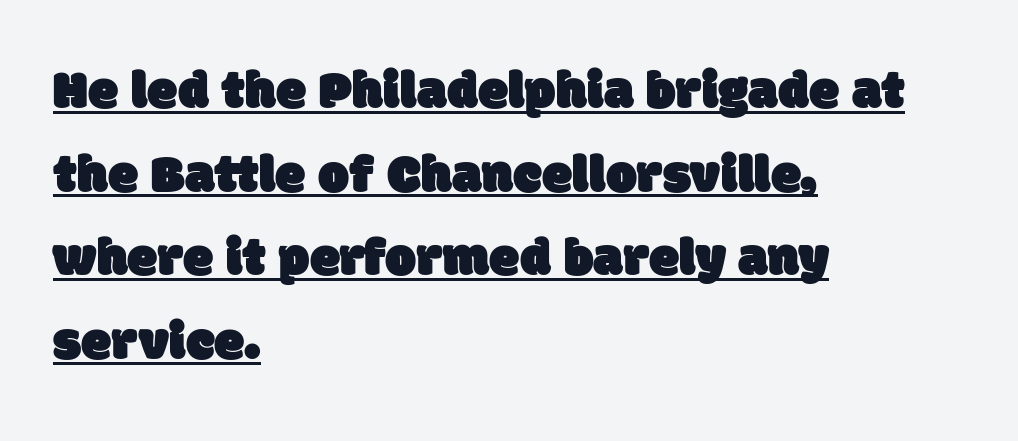
The rendering uses a moderate line-height, typical for paragraphs. Looks like regular typesetting: each glyph gets only the width it needs. Emphasis is given by a line drawn under the lettering. Letterform terminals end flat and unadorned throughout the passage. This rendering uses left alignment, leaving the right contour irregular. Honestly, the letter spacing is just normal — you wouldn't notice it.
